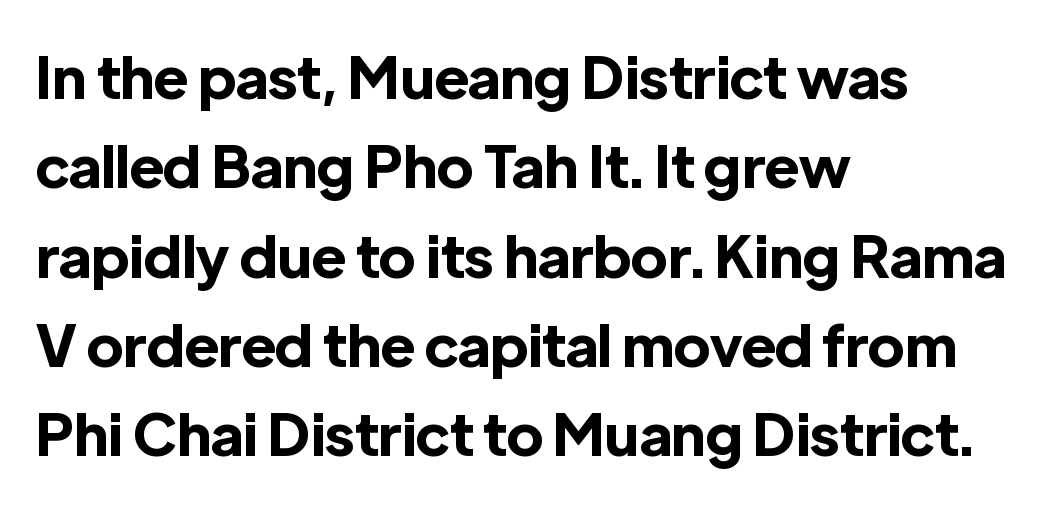
{"serif": "no", "italic": "no", "bold": "yes", "weight": "bold", "width": "normal", "x_height": "medium", "monospaced": "no", "underline": "no", "align": "left", "line_spacing": "normal", "line_spacing_ratio": 1.54, "letter_spacing": "normal", "letter_spacing_em": 0.0, "glyph_px": 58}
